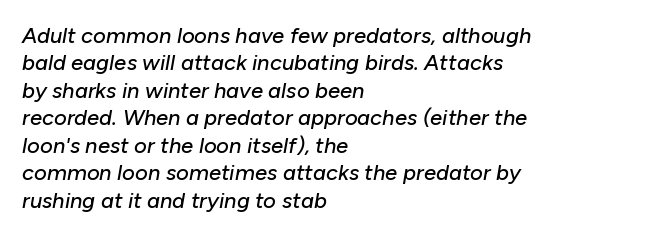
The passage shown leans; its letterforms are oblique. The line texture is even and compact thanks to regular tracking. The zone under the glyphs is completely vacant. Vertically, the passage feels balanced, rows spaced as you'd expect. This sample is left-justified, so line endings fall wherever the words run out.
